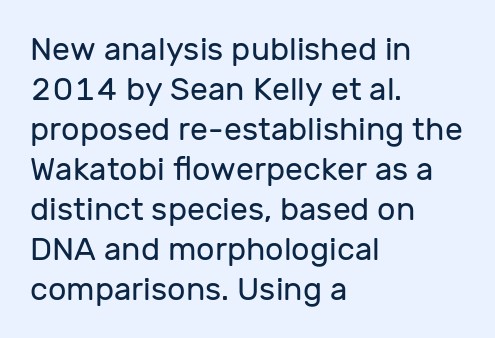
Q: Is the text bold? A: No.
Q: Is the text italic (slanted)? A: No, it is upright.
Q: Is the typeface a serif or a sans-serif typeface? A: Sans-serif.
Q: Is the text underlined? A: No.
Q: How is the paragraph aligned? A: Left-aligned.
Q: Is the spacing between letters normal or unusually wide? A: Normal.
Q: Is the spacing between lines tight, normal or loose? A: Normal.
Q: Width (condensed, normal, or wide)? A: Normal.
Q: Stroke contrast? A: Low.
Q: x-height? A: Medium.
Q: Monospaced? A: No.
